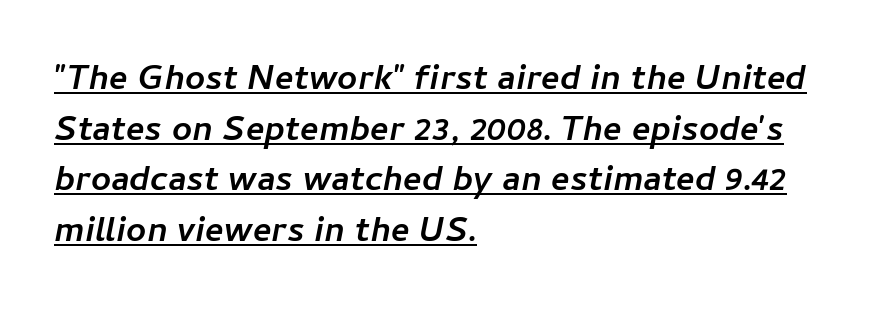
{"italic": "yes", "lean": "right", "slant_degrees": 11, "bold": "yes", "weight": "semibold", "width": "normal", "stroke_contrast": "low", "x_height": "medium", "monospaced": "no", "underline": "yes", "align": "left", "line_spacing": "normal", "line_spacing_ratio": 1.45, "letter_spacing": "normal", "letter_spacing_em": 0.0, "glyph_px": 35}
